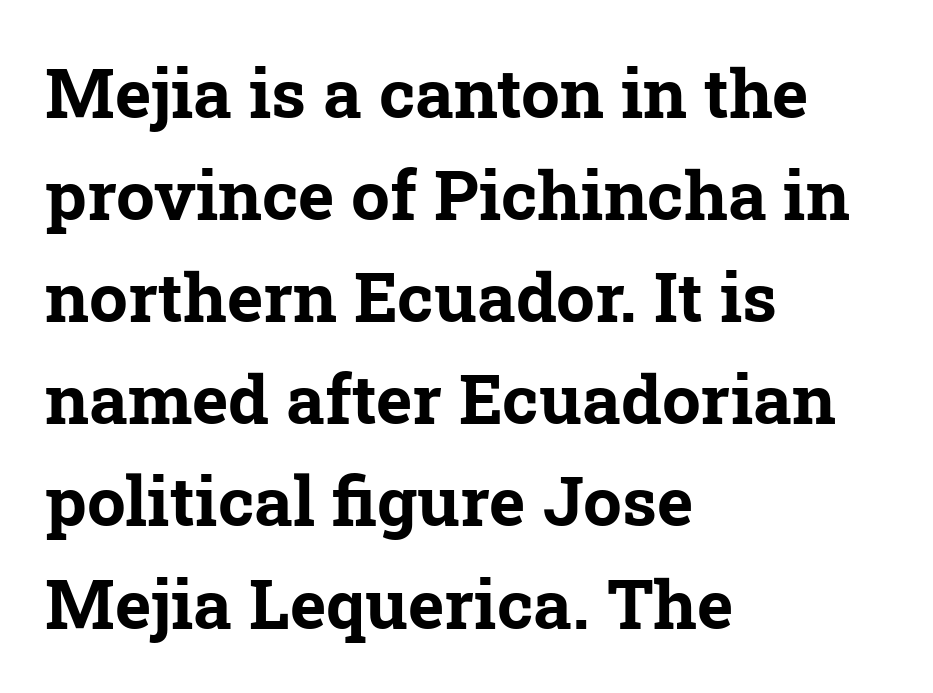
The image shows 69 px bold serif type; set left-aligned, normal line spacing (1.48x), normal letter spacing, not underlined; low stroke contrast and a medium x-height.
